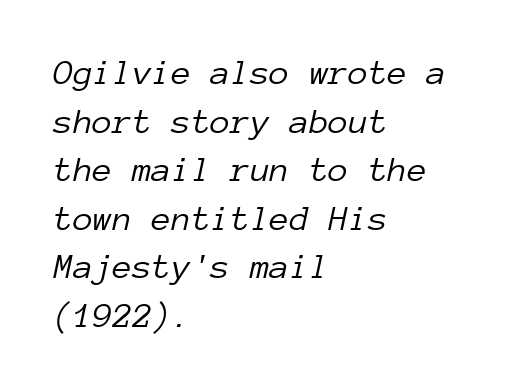
{"italic": "yes", "lean": "right", "slant_degrees": 12, "bold": "no", "weight": "light", "width": "normal", "stroke_contrast": "low", "x_height": "medium", "monospaced": "yes", "underline": "no", "align": "left", "line_spacing": "normal", "line_spacing_ratio": 1.35, "letter_spacing": "normal", "letter_spacing_em": 0.0, "glyph_px": 36}
